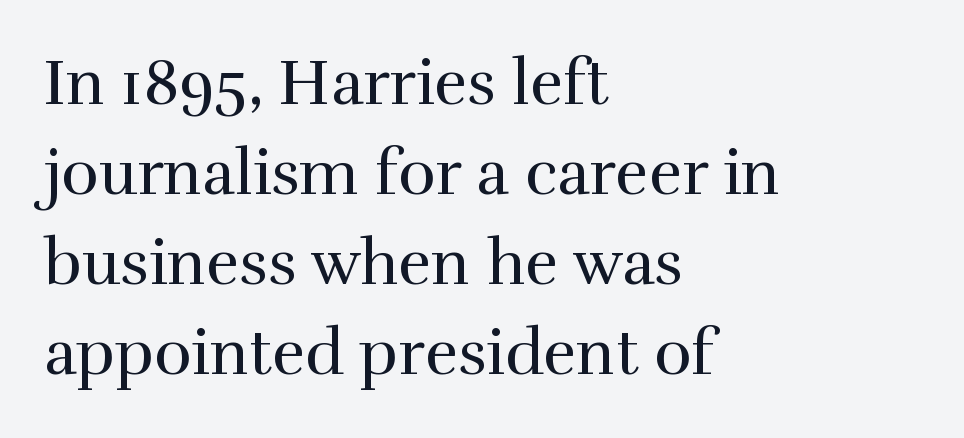
{"serif": "yes", "italic": "no", "bold": "no", "weight": "regular", "width": "normal", "stroke_contrast": "high", "x_height": "medium", "monospaced": "no", "underline": "no", "align": "left", "line_spacing": "normal", "line_spacing_ratio": 1.43, "letter_spacing": "normal", "letter_spacing_em": 0.0, "glyph_px": 63}
